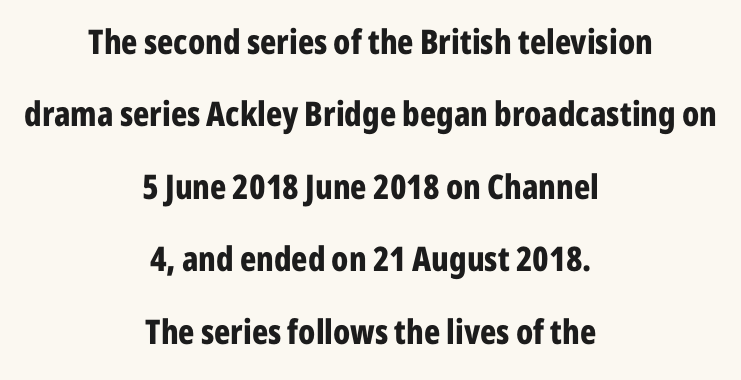
The image shows 34 px bold, condensed sans-serif type, upright; set centered, loose line spacing (2.13x), normal letter spacing, not underlined; low stroke contrast and a medium x-height.
